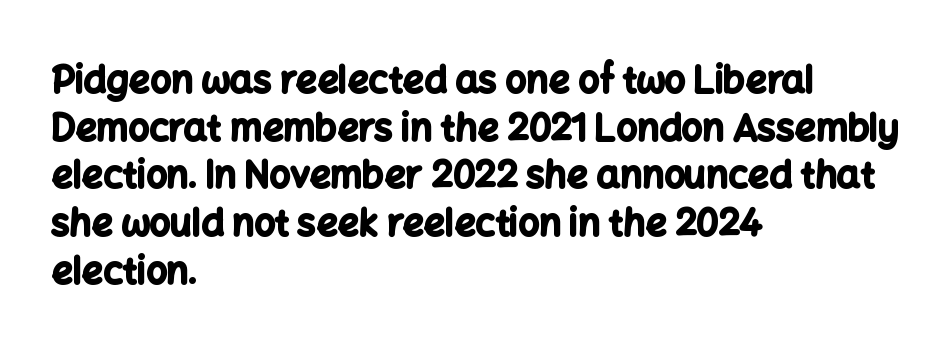
{"serif": "no", "italic": "no", "bold": "yes", "weight": "bold", "width": "normal", "stroke_contrast": "low", "x_height": "medium", "monospaced": "no", "underline": "no", "align": "left", "line_spacing": "normal", "line_spacing_ratio": 1.29, "letter_spacing": "normal", "letter_spacing_em": 0.0, "glyph_px": 37}
